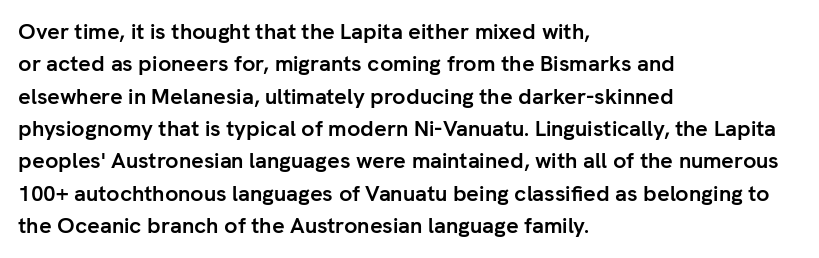
The image shows 22 px bold type, upright; set left-aligned, normal line spacing (1.47x), normal letter spacing, not underlined.
